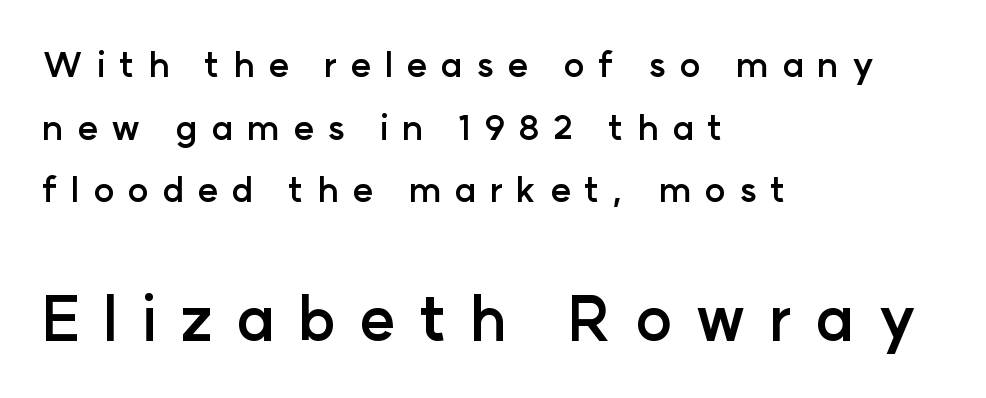
Q: Is the text bold? A: Yes.
Q: Is the text italic (slanted)? A: No, it is upright.
Q: Is the typeface a serif or a sans-serif typeface? A: Sans-serif.
Q: Is the text underlined? A: No.
Q: How is the paragraph aligned? A: Left-aligned.
Q: Is the spacing between letters normal or unusually wide? A: Unusually wide.
Q: Which block of text is set in a larger size, the first (top) or the second (bottom)? A: The second (bottom) one.
Q: Width (condensed, normal, or wide)? A: Normal.
Q: Stroke contrast? A: Low.
Q: x-height? A: Medium.
Q: Monospaced? A: No.
